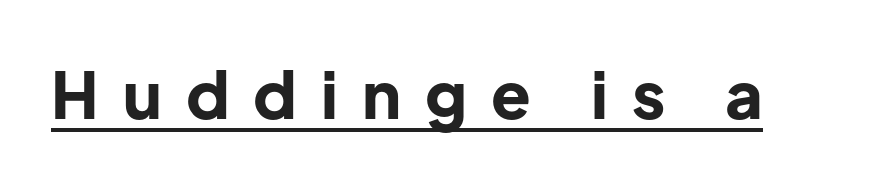
Q: Is the text bold? A: Yes.
Q: Is the text italic (slanted)? A: No, it is upright.
Q: Is the typeface a serif or a sans-serif typeface? A: Sans-serif.
Q: Is the text underlined? A: Yes.
Q: Is the spacing between letters normal or unusually wide? A: Unusually wide.
Q: Width (condensed, normal, or wide)? A: Normal.
Q: Stroke contrast? A: Low.
Q: x-height? A: Medium.
Q: Monospaced? A: No.
